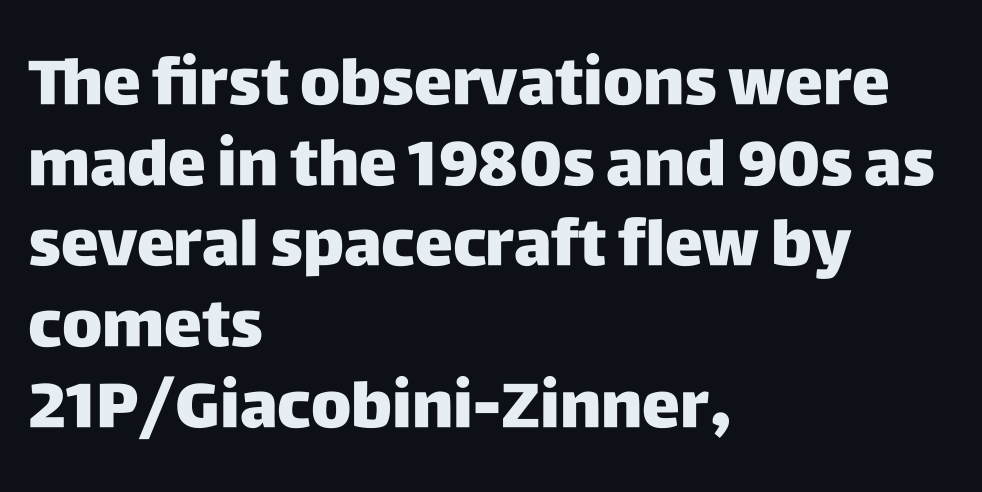
A typesetter would call this proportional, since set widths differ per character. Serif or sans? Sans — the stroke terminals are bare. Just letters on the line, the space beneath them empty. Compared with typical body copy, the letter spacing here is the same. Left-aligned paragraph, ragged on the right. In terms of posture, this sample is upright.
